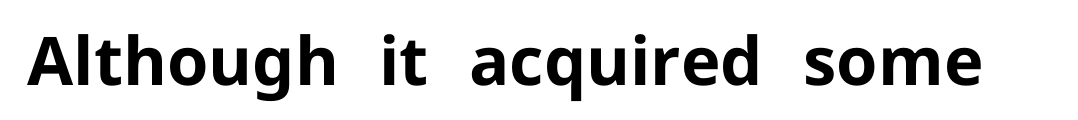
{"serif": "no", "italic": "no", "bold": "yes", "weight": "bold", "width": "normal", "stroke_contrast": "low", "x_height": "medium", "monospaced": "no", "underline": "no", "letter_spacing": "normal", "letter_spacing_em": 0.0, "glyph_px": 67}
